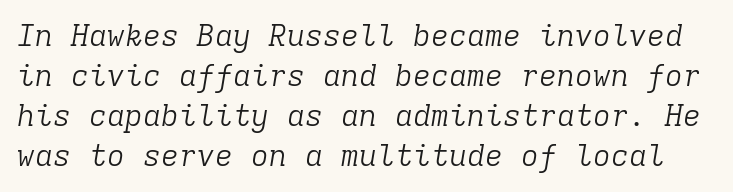
The image shows 30 px light serif type, italic (leaning right), monospaced; set normal line spacing (1.33x), normal letter spacing, not underlined; low stroke contrast and a medium x-height.
